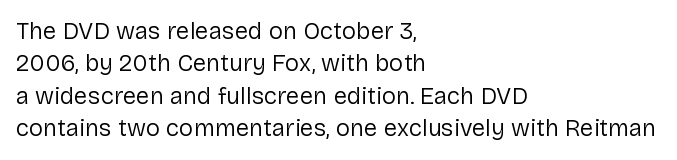
{"italic": "no", "bold": "no", "underline": "no", "align": "left", "line_spacing": "normal", "line_spacing_ratio": 1.35, "letter_spacing": "normal", "letter_spacing_em": 0.0, "glyph_px": 24}
